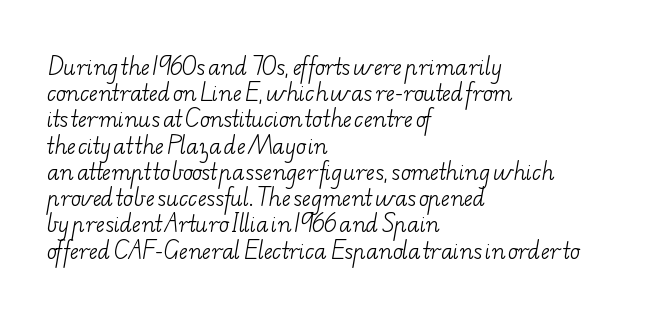
The image shows 21 px text type; set left-aligned, normal line spacing (1.25x), normal letter spacing, not underlined.
